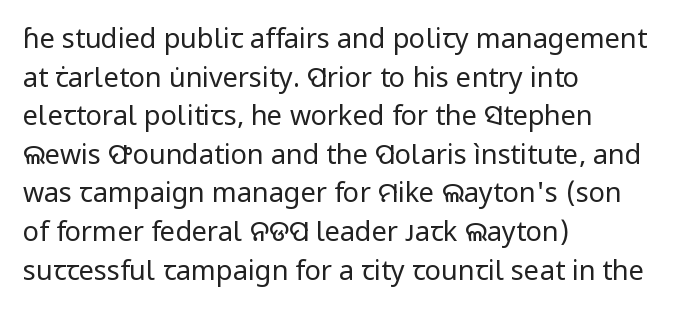
Q: Is the text bold? A: No.
Q: Is the text italic (slanted)? A: No, it is upright.
Q: Is the text underlined? A: No.
Q: How is the paragraph aligned? A: Left-aligned.
Q: Is the spacing between letters normal or unusually wide? A: Normal.
Q: Is the spacing between lines tight, normal or loose? A: Normal.
